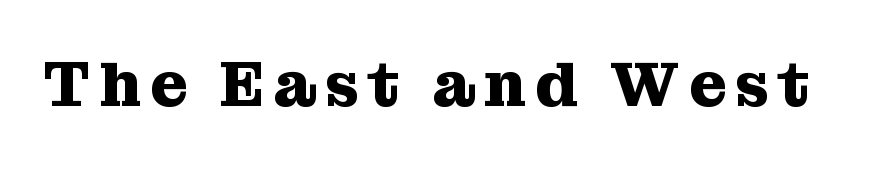
{"serif": "yes", "italic": "no", "bold": "yes", "weight": "heavy", "width": "normal", "stroke_contrast": "medium", "x_height": "medium", "monospaced": "no", "underline": "no", "glyph_px": 64}
